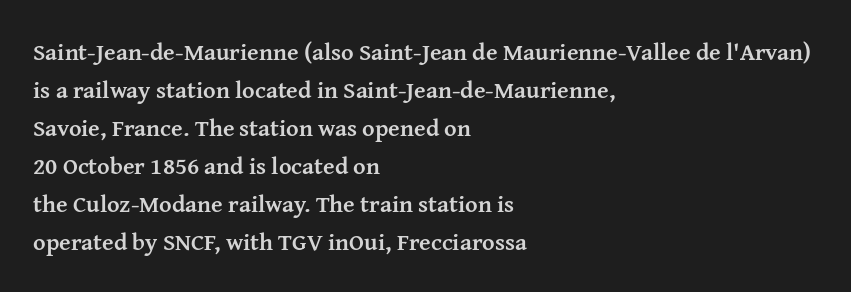
{"italic": "no", "bold": "yes", "underline": "no", "align": "left", "line_spacing": "normal", "line_spacing_ratio": 1.58, "letter_spacing": "normal", "letter_spacing_em": 0.0, "glyph_px": 24}
